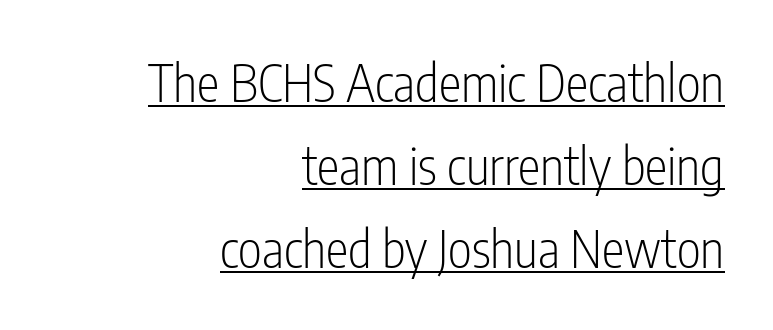
Q: Is the text bold? A: No.
Q: Is the text italic (slanted)? A: No, it is upright.
Q: Is the typeface a serif or a sans-serif typeface? A: Sans-serif.
Q: Is the text underlined? A: Yes.
Q: How is the paragraph aligned? A: Right-aligned.
Q: Is the spacing between letters normal or unusually wide? A: Normal.
Q: Is the spacing between lines tight, normal or loose? A: Normal.
Q: Width (condensed, normal, or wide)? A: Condensed.
Q: Stroke contrast? A: Low.
Q: x-height? A: Medium.
Q: Monospaced? A: No.
